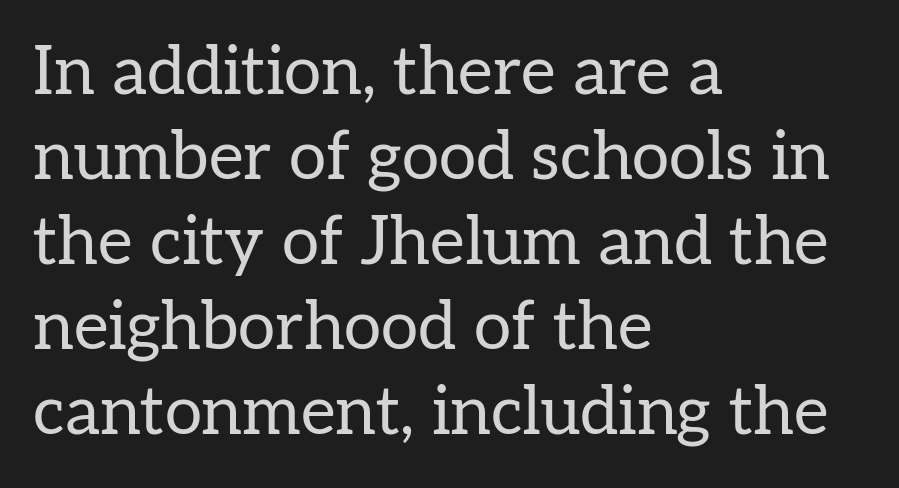
{"serif": "yes", "italic": "no", "bold": "no", "weight": "regular", "width": "normal", "stroke_contrast": "low", "x_height": "medium", "monospaced": "no", "underline": "no", "align": "left", "line_spacing": "normal", "line_spacing_ratio": 1.27, "letter_spacing": "normal", "letter_spacing_em": 0.0, "glyph_px": 67}
